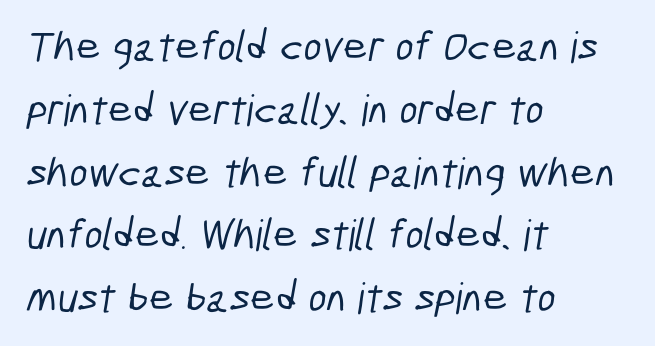
Q: Is the typeface a serif or a sans-serif typeface? A: Sans-serif.
Q: Is the text underlined? A: No.
Q: How is the paragraph aligned? A: Left-aligned.
Q: Is the spacing between letters normal or unusually wide? A: Normal.
Q: Is the spacing between lines tight, normal or loose? A: Normal.
Q: Width (condensed, normal, or wide)? A: Condensed.
Q: Stroke contrast? A: Low.
Q: x-height? A: Medium.
Q: Monospaced? A: No.
